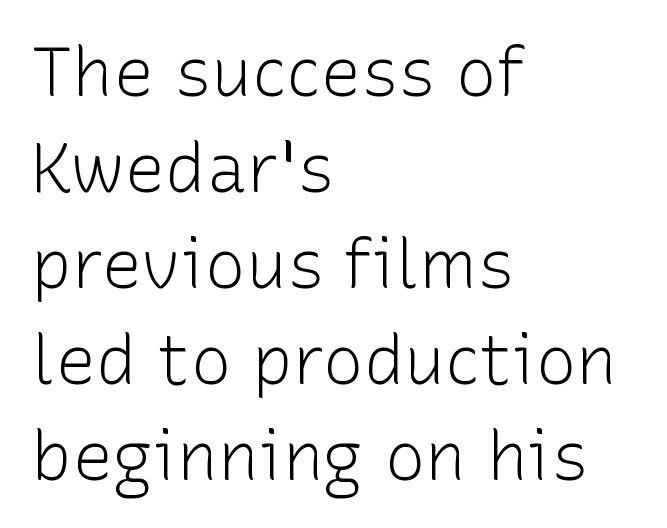
The glyphs in this specimen are sans serif. This reads as an unemphasized weight, regular at the heaviest. These lines stack with their left ends in a neat column. This is the regular roman posture of the typeface. The leading is moderate, giving the passage an even texture. A typesetter would call this proportional, since set widths differ per character.
